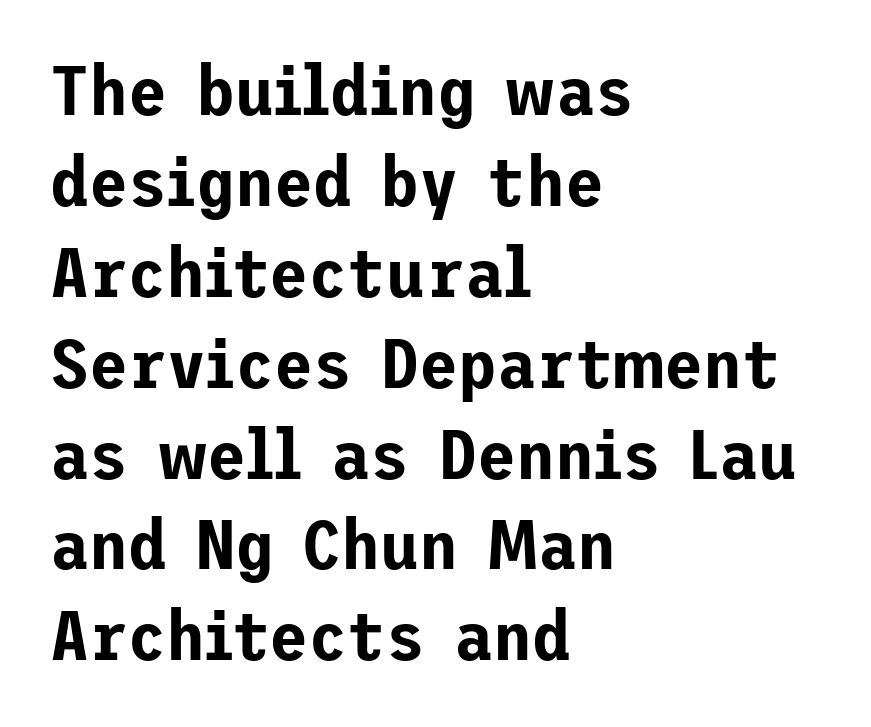
{"serif": "no", "italic": "no", "width": "normal", "stroke_contrast": "low", "x_height": "medium", "underline": "no", "align": "left", "line_spacing": "normal", "line_spacing_ratio": 1.28, "letter_spacing": "normal", "letter_spacing_em": 0.0, "glyph_px": 71}
